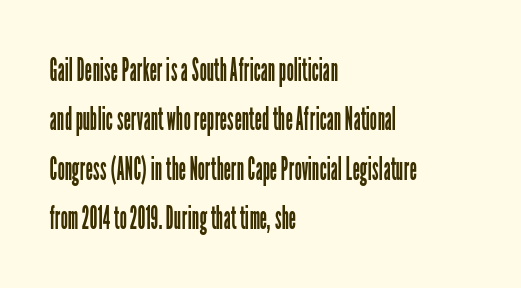
The image shows 32 px regular-weight, condensed sans-serif type, upright; set left-aligned, normal line spacing (1.54x), normal letter spacing, not underlined; low stroke contrast and a medium x-height.
